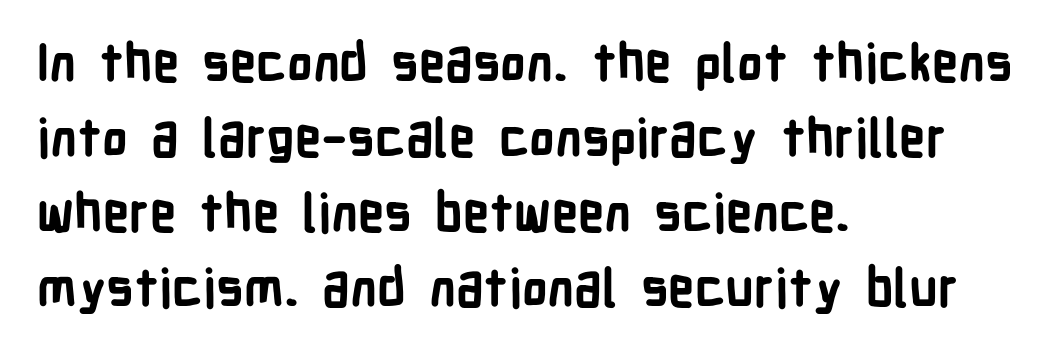
{"serif": "no", "italic": "no", "bold": "yes", "weight": "bold", "width": "condensed", "stroke_contrast": "low", "x_height": "medium", "monospaced": "no", "underline": "no", "align": "left", "line_spacing": "normal", "line_spacing_ratio": 1.44, "letter_spacing": "normal", "letter_spacing_em": 0.0, "glyph_px": 52}
